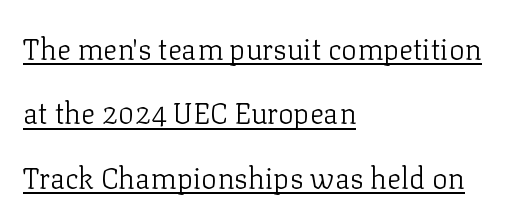
Typeset ragged right — the left edge is the straight one. Summary of vertical rhythm: relaxed, with wide interline spacing. The type sits square on the baseline with zero lean. Yep, those are serifs on the letters. Ink coverage per letter is moderate at most.
